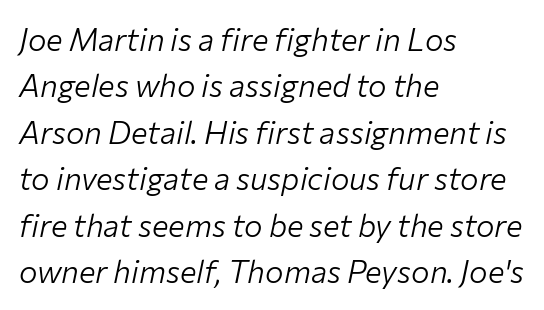
The image shows 31 px light type, italic (leaning right); set left-aligned, normal line spacing (1.5x), normal letter spacing, not underlined; low stroke contrast and a medium x-height.
